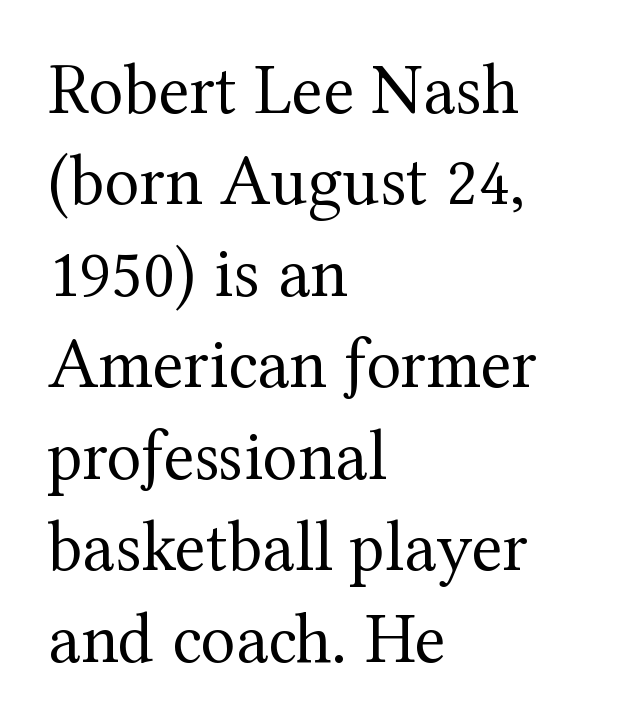
The letterforms sit shoulder to shoulder at normal distance. Bare-footed words on every line. The lines in this sample share a left origin and differ only in where they stop. A typesetter would call this leading conventional body-copy spacing. The letters carry serifs — small finishing strokes at the ends of their stems. Ascenders rise straight up at ninety degrees.
